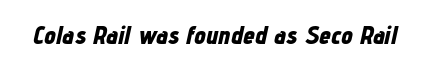
Q: Is the text bold? A: Yes.
Q: Is the text italic (slanted)? A: Yes, it leans right by about 12 degrees.
Q: Is the text underlined? A: No.
Q: Is the spacing between letters normal or unusually wide? A: Normal.
